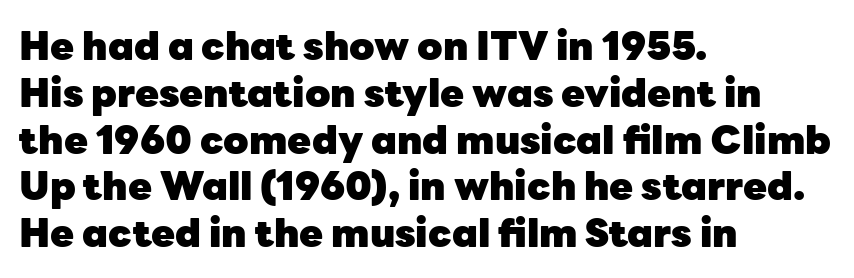
Q: Is the text bold? A: Yes.
Q: Is the text italic (slanted)? A: No, it is upright.
Q: Is the typeface a serif or a sans-serif typeface? A: Sans-serif.
Q: Is the text underlined? A: No.
Q: How is the paragraph aligned? A: Left-aligned.
Q: Is the spacing between letters normal or unusually wide? A: Normal.
Q: Width (condensed, normal, or wide)? A: Normal.
Q: Stroke contrast? A: Low.
Q: x-height? A: Medium.
Q: Monospaced? A: No.
